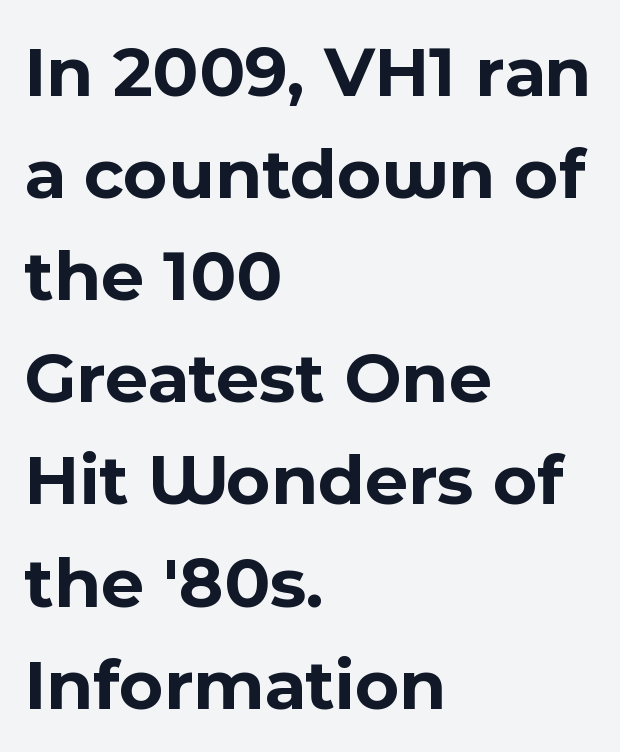
The image shows 74 px bold sans-serif type, upright; set left-aligned, normal line spacing (1.38x), normal letter spacing, not underlined; a medium x-height.
